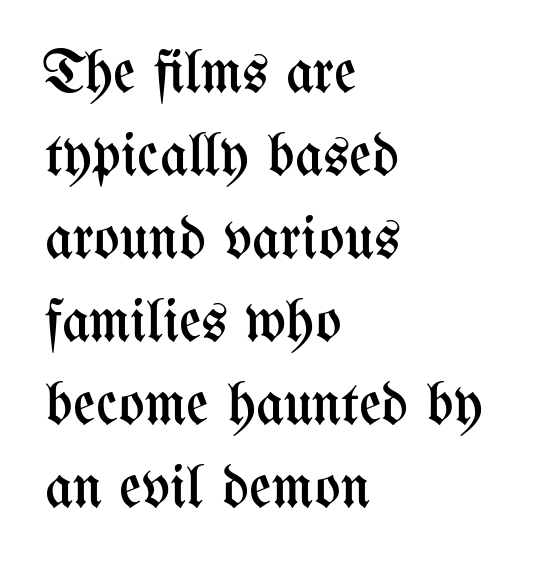
The image shows 61 px regular-weight, condensed type, upright; set left-aligned, normal line spacing (1.36x), normal letter spacing, not underlined; medium stroke contrast and a medium x-height.
